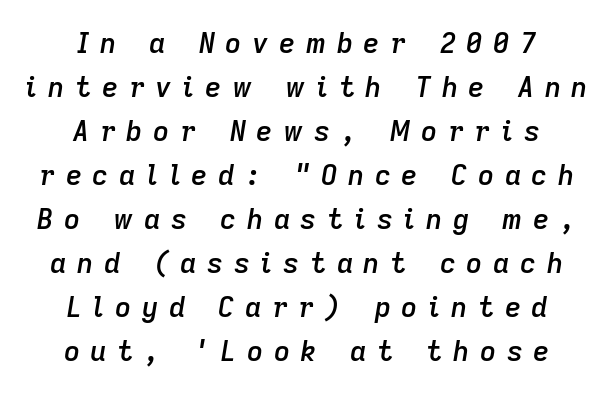
Q: Is the text bold? A: Semi-bold.
Q: Is the text italic (slanted)? A: Yes, it leans right by about 9 degrees.
Q: Is the text underlined? A: No.
Q: How is the paragraph aligned? A: Centered.
Q: Is the spacing between letters normal or unusually wide? A: Unusually wide.
Q: Is the spacing between lines tight, normal or loose? A: Normal.
Q: Width (condensed, normal, or wide)? A: Normal.
Q: Stroke contrast? A: Low.
Q: x-height? A: Medium.
Q: Monospaced? A: No.
